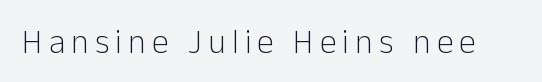
Q: Is the text bold? A: No.
Q: Is the text italic (slanted)? A: No, it is upright.
Q: Is the typeface a serif or a sans-serif typeface? A: Sans-serif.
Q: Is the text underlined? A: No.
Q: Width (condensed, normal, or wide)? A: Normal.
Q: Stroke contrast? A: Low.
Q: x-height? A: Medium.
Q: Monospaced? A: No.
